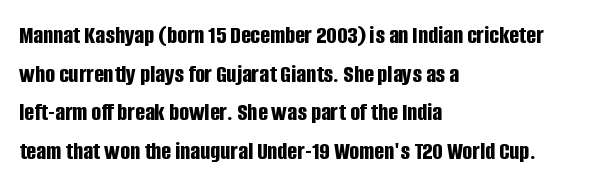
Q: Is the text bold? A: Yes.
Q: Is the text italic (slanted)? A: No, it is upright.
Q: Is the text underlined? A: No.
Q: How is the paragraph aligned? A: Left-aligned.
Q: Is the spacing between letters normal or unusually wide? A: Normal.
Q: Is the spacing between lines tight, normal or loose? A: Normal.
